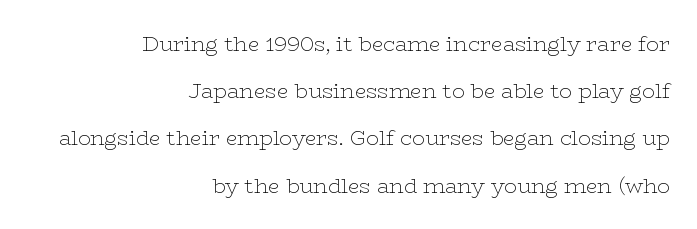
The strip under each line holds only bare page. The space between consecutive lines is lavish. Alignment: flush right. Look at the tracking — it's just the regular setting, nothing added.
